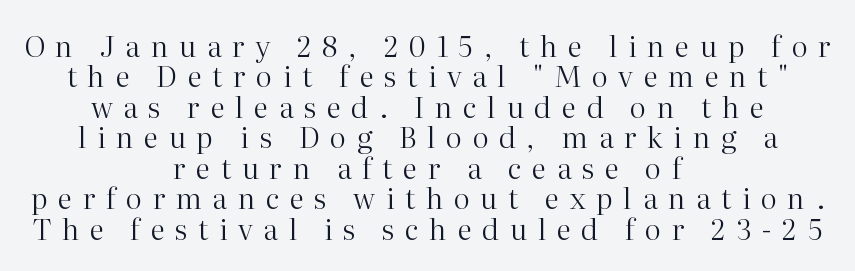
The image shows 29 px regular-weight serif type, upright; set centered, tight line spacing (1.05x), unusually wide letter spacing (+0.36 em), not underlined; high stroke contrast and a medium x-height.
